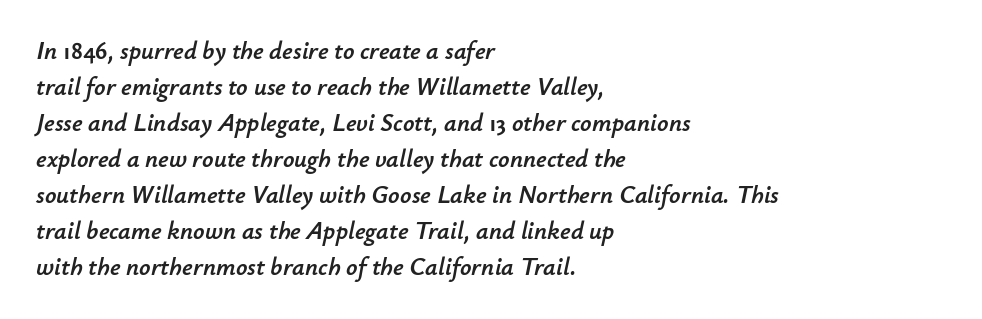
{"italic": "yes", "lean": "right", "slant_degrees": 12, "underline": "no", "align": "left", "line_spacing": "normal", "line_spacing_ratio": 1.44, "letter_spacing": "normal", "letter_spacing_em": 0.0, "glyph_px": 25}
